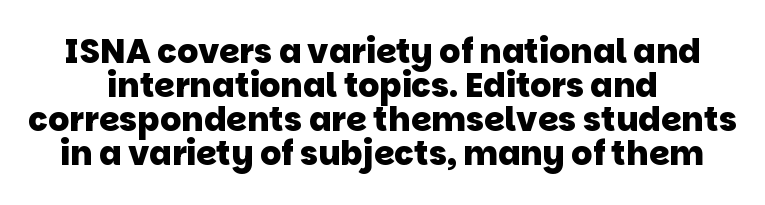
{"serif": "no", "bold": "yes", "weight": "heavy", "width": "normal", "stroke_contrast": "low", "x_height": "large", "monospaced": "no", "underline": "no", "line_spacing": "tight", "line_spacing_ratio": 1.03, "letter_spacing": "normal", "letter_spacing_em": 0.0, "glyph_px": 33}
